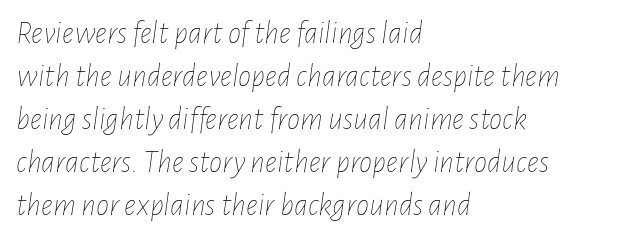
The image shows 33 px thin, condensed type, italic (leaning right); set left-aligned, normal line spacing (1.3x), normal letter spacing, not underlined; low stroke contrast and a medium x-height.
